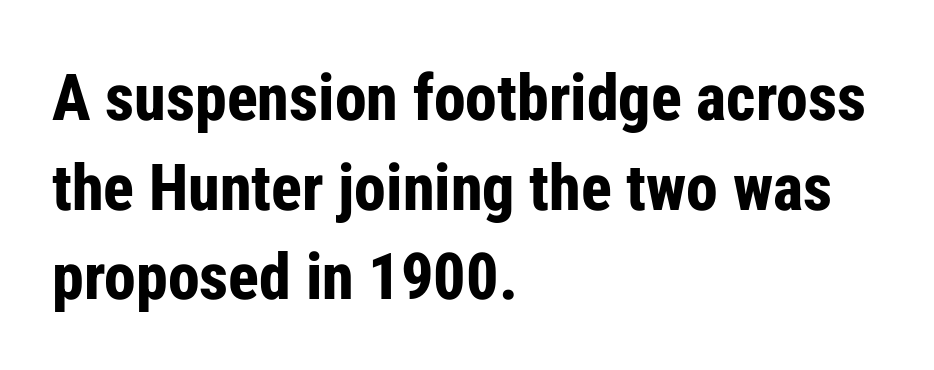
{"serif": "no", "italic": "no", "bold": "yes", "weight": "bold", "width": "condensed", "stroke_contrast": "low", "x_height": "medium", "monospaced": "no", "underline": "no", "align": "left", "line_spacing": "normal", "line_spacing_ratio": 1.4, "letter_spacing": "normal", "letter_spacing_em": 0.0, "glyph_px": 64}
